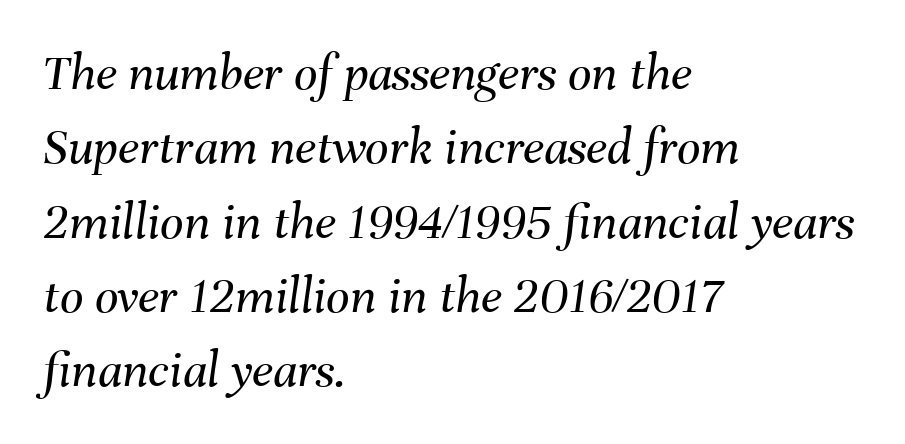
{"italic": "yes", "lean": "right", "slant_degrees": 8, "bold": "no", "weight": "regular", "width": "normal", "stroke_contrast": "medium", "x_height": "medium", "monospaced": "no", "underline": "no", "align": "left", "line_spacing": "normal", "line_spacing_ratio": 1.43, "letter_spacing": "normal", "letter_spacing_em": 0.0, "glyph_px": 52}
